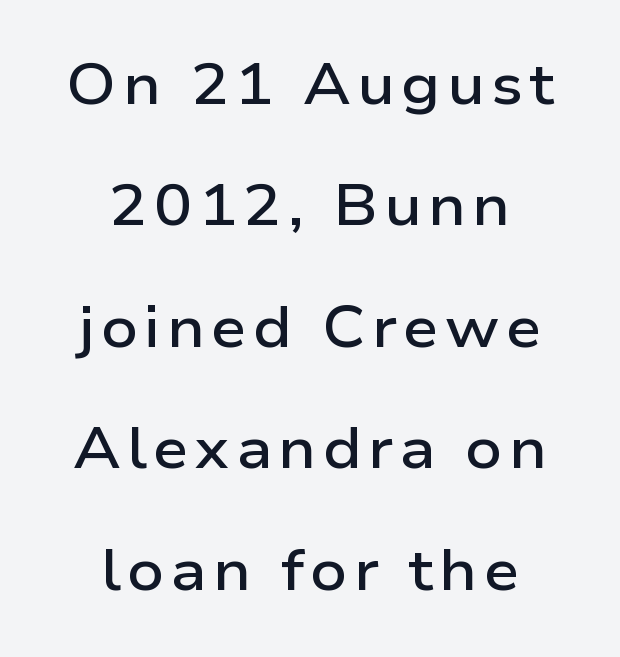
These lines are composed in type without serifs. Alignment: centered. This is the in-between weight designers call semibold or demi. How would I describe the line gaps? Wide and relaxed. Is this a fixed-width face? No — the glyphs have proportional, varying widths.
